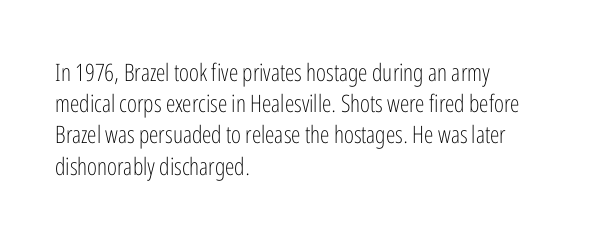
{"italic": "no", "bold": "no", "underline": "no", "align": "left", "line_spacing": "normal", "line_spacing_ratio": 1.3, "letter_spacing": "normal", "letter_spacing_em": 0.0, "glyph_px": 24}
